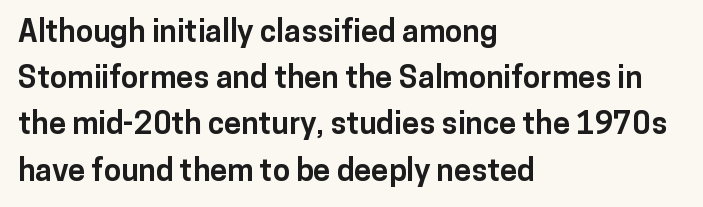
Q: Is the text bold? A: Yes.
Q: Is the text italic (slanted)? A: No, it is upright.
Q: Is the typeface a serif or a sans-serif typeface? A: Sans-serif.
Q: Is the text underlined? A: No.
Q: How is the paragraph aligned? A: Left-aligned.
Q: Is the spacing between letters normal or unusually wide? A: Normal.
Q: Is the spacing between lines tight, normal or loose? A: Normal.
Q: Width (condensed, normal, or wide)? A: Normal.
Q: Stroke contrast? A: Low.
Q: x-height? A: Medium.
Q: Monospaced? A: No.
